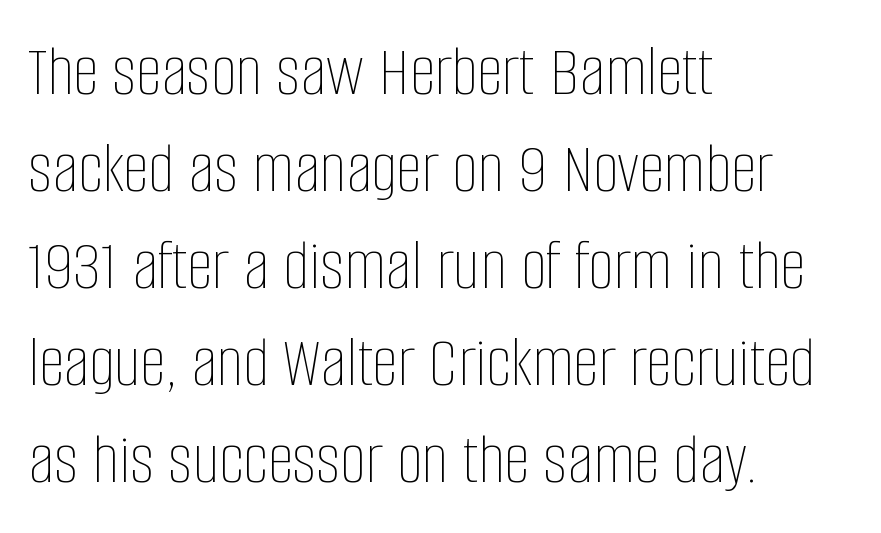
Q: Is the text bold? A: No.
Q: Is the text italic (slanted)? A: No, it is upright.
Q: Is the text underlined? A: No.
Q: How is the paragraph aligned? A: Left-aligned.
Q: Is the spacing between letters normal or unusually wide? A: Normal.
Q: Is the spacing between lines tight, normal or loose? A: Normal.
Q: Width (condensed, normal, or wide)? A: Condensed.
Q: Stroke contrast? A: Low.
Q: x-height? A: Large.
Q: Monospaced? A: No.
